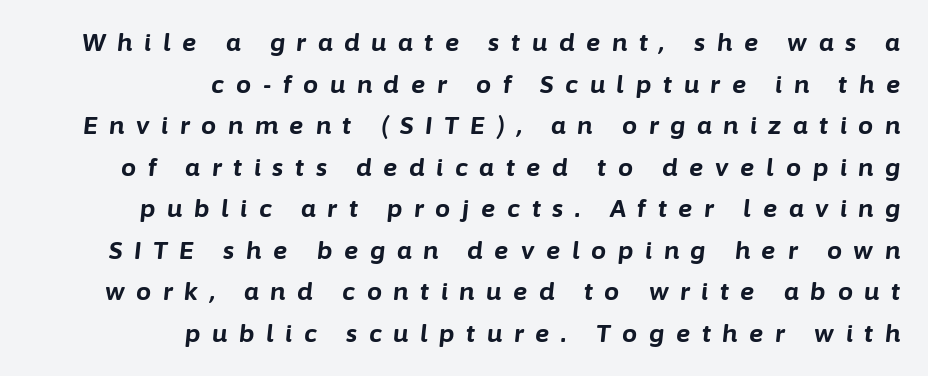
Q: Is the text bold? A: Yes.
Q: Is the text italic (slanted)? A: Yes, it leans right by about 6 degrees.
Q: Is the text underlined? A: No.
Q: How is the paragraph aligned? A: Right-aligned.
Q: Is the spacing between letters normal or unusually wide? A: Unusually wide.
